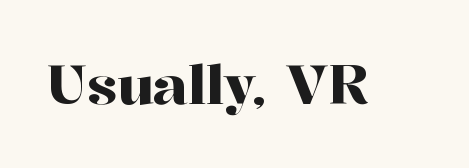
Q: Is the text italic (slanted)? A: No, it is upright.
Q: Is the typeface a serif or a sans-serif typeface? A: Serif.
Q: Is the text underlined? A: No.
Q: Is the spacing between letters normal or unusually wide? A: Normal.
Q: Width (condensed, normal, or wide)? A: Normal.
Q: Stroke contrast? A: High.
Q: x-height? A: Medium.
Q: Monospaced? A: No.
